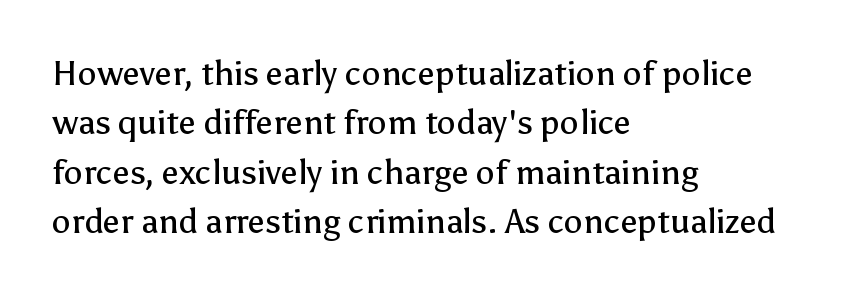
The image shows 34 px regular-weight sans-serif type, upright; set left-aligned, normal line spacing (1.45x), normal letter spacing, not underlined; low stroke contrast and a medium x-height.
